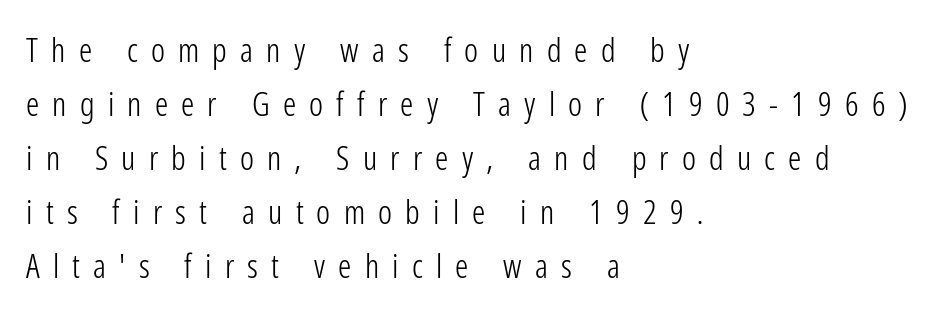
The image shows 33 px light, condensed sans-serif type, upright; set left-aligned, normal line spacing (1.64x), unusually wide letter spacing (+0.4 em), not underlined; low stroke contrast and a medium x-height.
